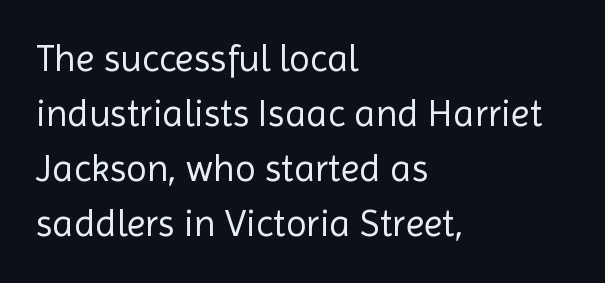
The image shows 38 px regular-weight sans-serif type, upright; set left-aligned, normal line spacing (1.45x), normal letter spacing, not underlined; a medium x-height.
